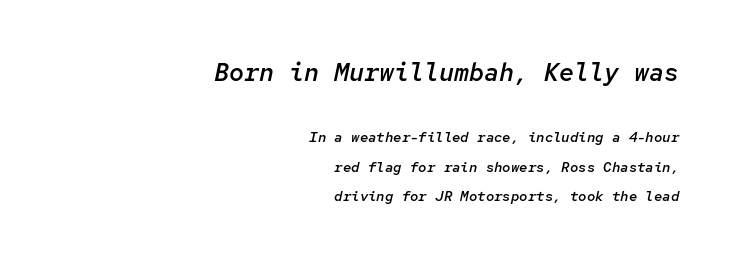
{"italic": "yes", "lean": "right", "slant_degrees": 12, "bold": "semi", "underline": "no", "align": "right", "line_spacing": "loose", "line_spacing_ratio": 2.1, "letter_spacing": "normal", "letter_spacing_em": 0.0, "larger_block": "first", "size_ratio": 1.79, "glyph_px": 25}
